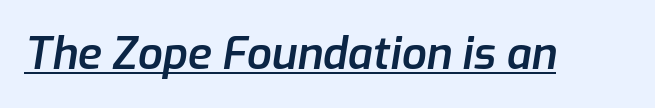
{"italic": "yes", "lean": "right", "slant_degrees": 9, "bold": "semi", "weight": "semibold", "width": "normal", "stroke_contrast": "low", "x_height": "medium", "monospaced": "no", "underline": "yes", "letter_spacing": "normal", "letter_spacing_em": 0.0, "glyph_px": 44}
